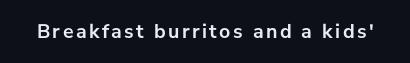
The type sits square on the baseline with zero lean. Lines of text with bare space underneath. Does the weight exceed regular? Yes, all the way to bold.
